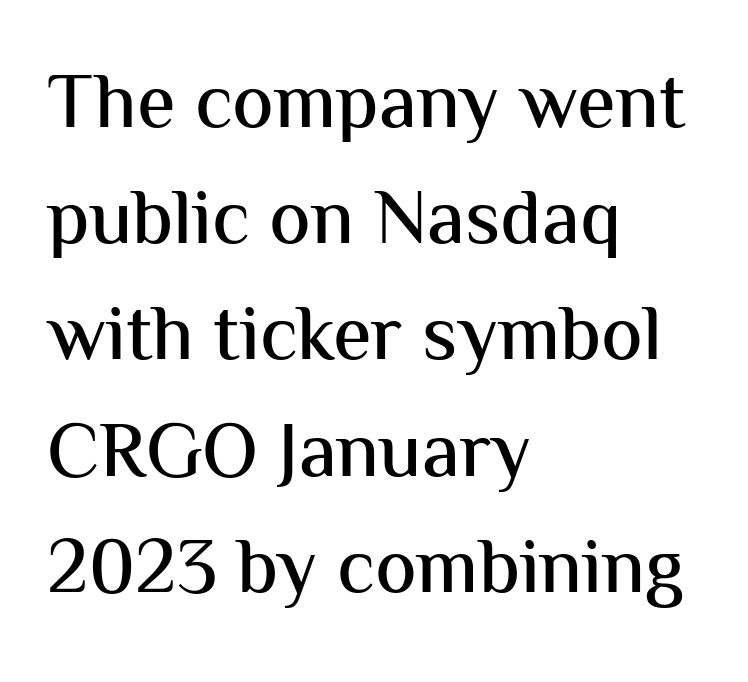
Does the type have serifs? No, each stem ends abruptly. Letters rest on an invisible, unmarked baseline. Regarding leading, the lines here are spaced in the standard way. Glyph-to-glyph distance matches everyday printed text.
